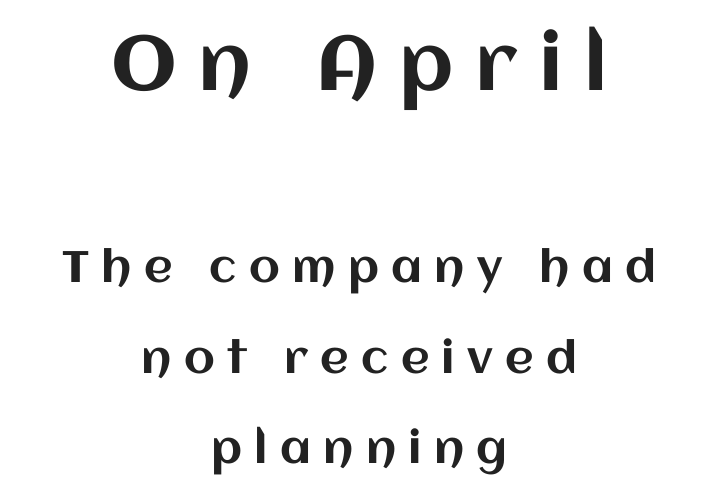
The image shows 77 px text type, upright; set centered, loose line spacing (2.05x), unusually wide letter spacing (+0.28 em), not underlined; the first (top) block is 1.75x larger; medium stroke contrast and a large x-height.
